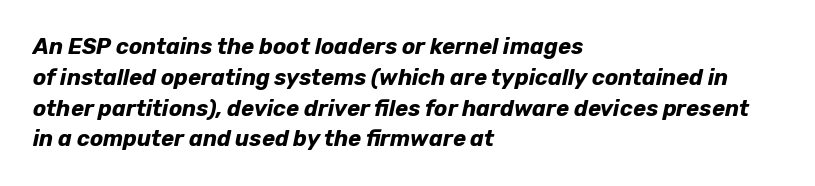
Q: Is the text bold? A: Yes.
Q: Is the text italic (slanted)? A: Yes, it leans right by about 12 degrees.
Q: Is the text underlined? A: No.
Q: How is the paragraph aligned? A: Left-aligned.
Q: Is the spacing between letters normal or unusually wide? A: Normal.
Q: Is the spacing between lines tight, normal or loose? A: Normal.
